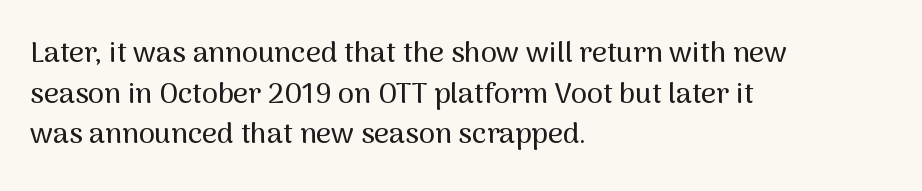
Q: Is the text italic (slanted)? A: No, it is upright.
Q: Is the typeface a serif or a sans-serif typeface? A: Sans-serif.
Q: Is the text underlined? A: No.
Q: How is the paragraph aligned? A: Left-aligned.
Q: Is the spacing between letters normal or unusually wide? A: Normal.
Q: Is the spacing between lines tight, normal or loose? A: Normal.
Q: Width (condensed, normal, or wide)? A: Normal.
Q: Stroke contrast? A: Medium.
Q: x-height? A: Medium.
Q: Monospaced? A: No.
